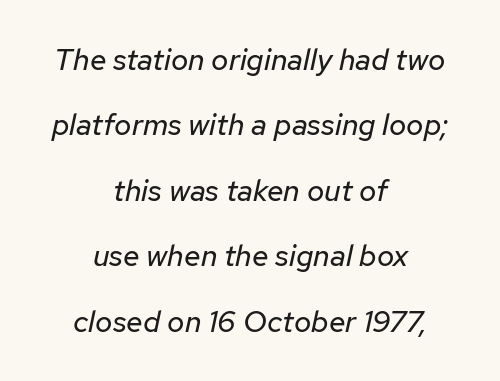
Q: Is the text bold? A: No.
Q: Is the text italic (slanted)? A: Yes, it leans right by about 12 degrees.
Q: Is the text underlined? A: No.
Q: How is the paragraph aligned? A: Centered.
Q: Is the spacing between letters normal or unusually wide? A: Normal.
Q: Is the spacing between lines tight, normal or loose? A: Loose.
Q: Width (condensed, normal, or wide)? A: Normal.
Q: Stroke contrast? A: Low.
Q: x-height? A: Medium.
Q: Monospaced? A: No.
